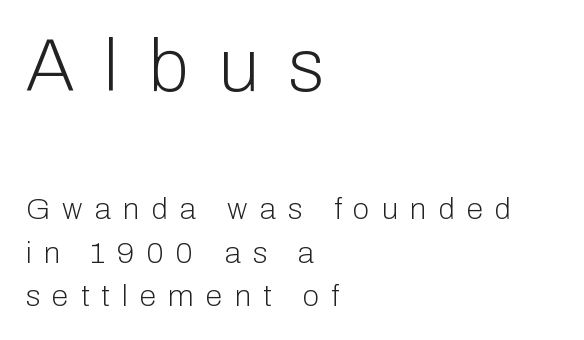
Check under the words: just untouched page. Is this a fixed-width face? No — the glyphs have proportional, varying widths. The upper block of text is set noticeably larger than the block beneath it. Heft: none added — not bold.
